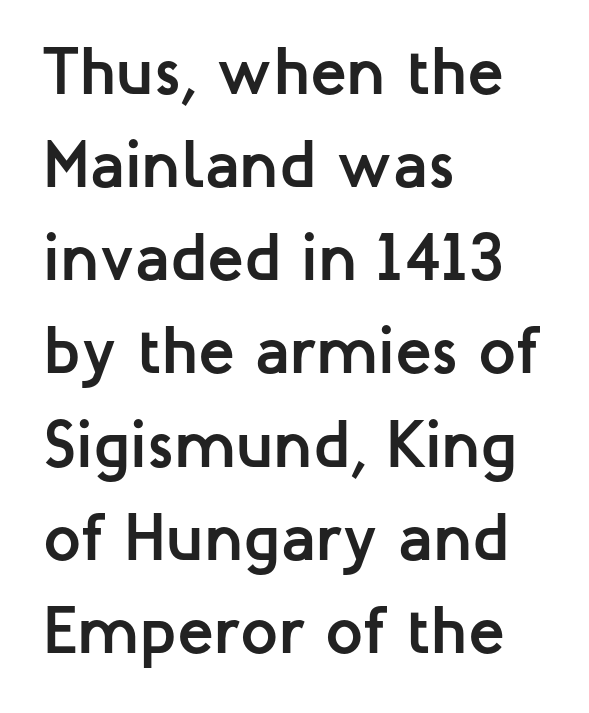
The image shows 67 px semibold sans-serif type, upright; set left-aligned, normal line spacing (1.39x), normal letter spacing, not underlined; low stroke contrast and a medium x-height.
